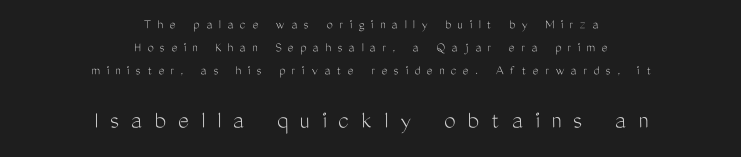
{"italic": "no", "bold": "no", "underline": "no", "align": "center", "line_spacing": "normal", "line_spacing_ratio": 1.66, "letter_spacing": "wide", "letter_spacing_em": 0.46, "larger_block": "second", "size_ratio": 1.86, "glyph_px": 26}
